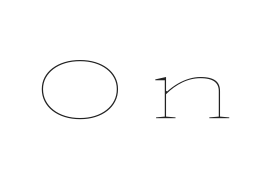
{"italic": "no", "bold": "no", "weight": "thin", "width": "wide", "stroke_contrast": "low", "x_height": "medium", "monospaced": "no", "underline": "no", "letter_spacing": "wide", "letter_spacing_em": 0.31, "glyph_px": 79}
